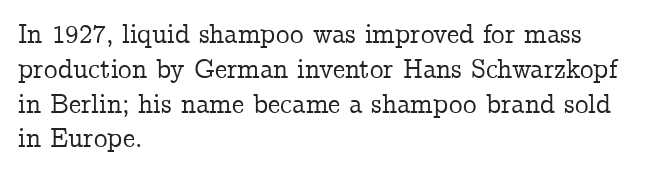
Students, observe: this is what conventionally led text looks like. This sample uses plain, unmodified letter spacing. Nobody drew a line under any word here. The typesetter chose a ragged-right arrangement here. Style check: upright.
